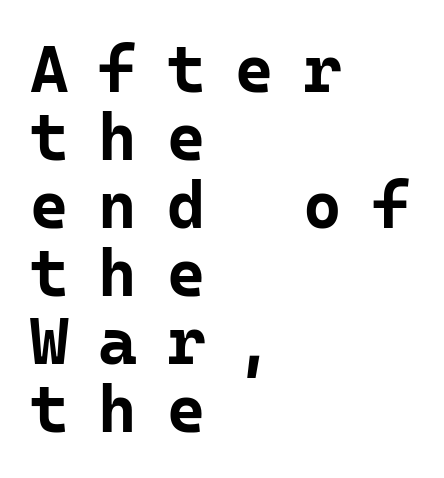
{"serif": "no", "italic": "no", "bold": "yes", "weight": "bold", "width": "normal", "stroke_contrast": "low", "x_height": "medium", "monospaced": "yes", "underline": "no", "align": "left", "line_spacing": "tight", "line_spacing_ratio": 1.03, "letter_spacing": "wide", "letter_spacing_em": 0.45, "glyph_px": 66}
